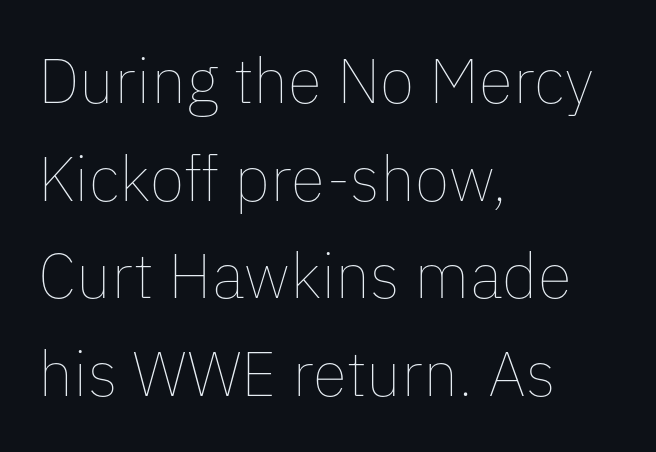
Left-aligned paragraph, ragged on the right. Is the stroke heavy? The answer is a plain regular-or-lighter. The glyphs are unaccompanied by any horizontal stroke below them. Reading down the column, the eye jumps a familiar distance to each next line. Posture: upright roman. This sample has the flowing, uneven cadence of proportional lettering.
